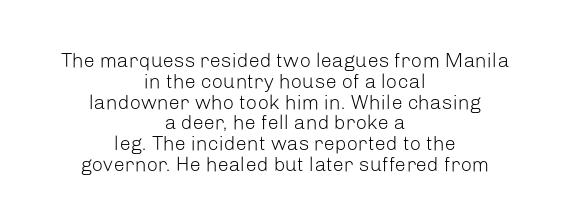
The image shows 20 px text type, upright; set centered, tight line spacing (1.04x), normal letter spacing, not underlined.
